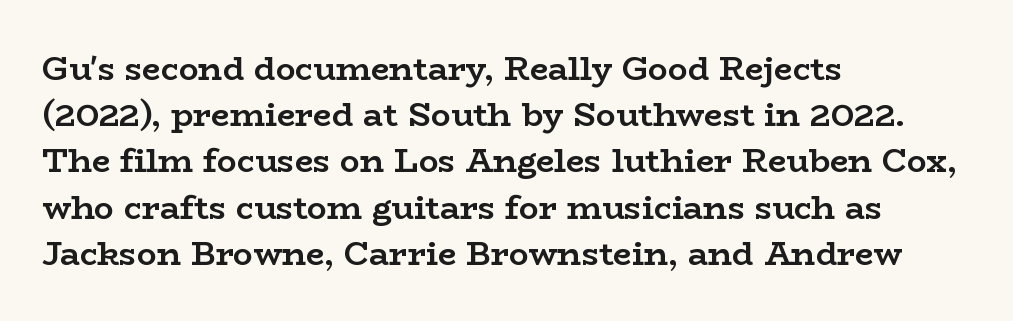
This rendering uses left alignment, leaving the right contour irregular. Each word holds together tightly as a unit, with standard inter-letter gaps. This rendering features lettering with no underline. Italic? Not at all — the glyphs are vertical. The lines sit at an ordinary, default distance from one another.
